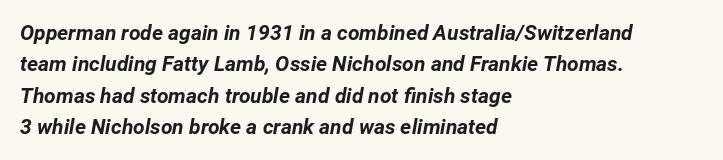
This block has exactly the height ordinary leading produces. Check under the words: just untouched page. Is the block centered? No — it sits flush against the left margin. Words appear dense and cohesive because spacing is normal. Compared with ordinary roman type, these characters are visibly tilted.
